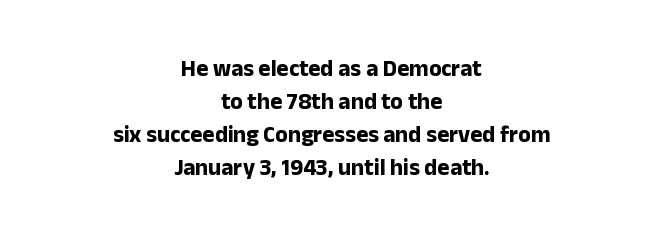
A typesetter would call this leading conventional body-copy spacing. The line texture is even and compact thanks to regular tracking. Is the type bold? Yes — the strokes are clearly thick and heavy. Italic? Not at all — the glyphs are vertical.
